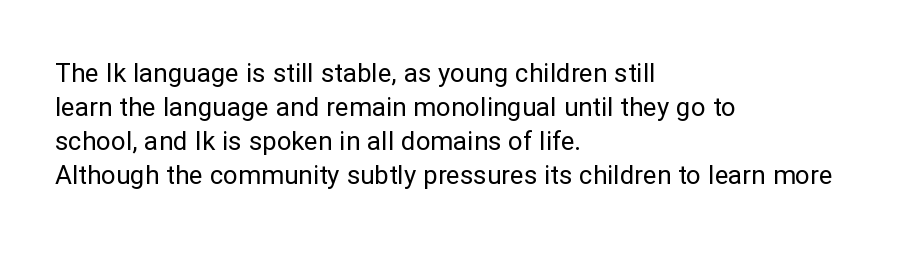
Descenders are the only things crossing below the line. All the whitespace from short lines collects on the right. Characters remain perfectly vertical along every line. The letters sit at their default tracking, neither squeezed nor spread.
